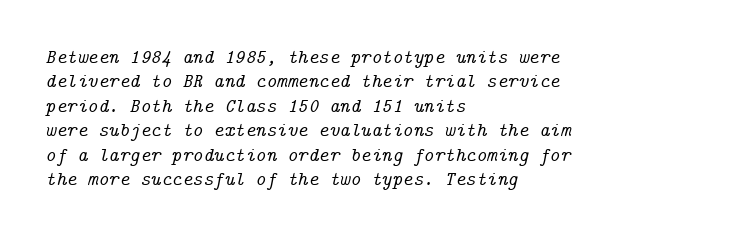
The image shows 20 px text type, italic (leaning right); set left-aligned, line spacing 1.22x, normal letter spacing, not underlined.
